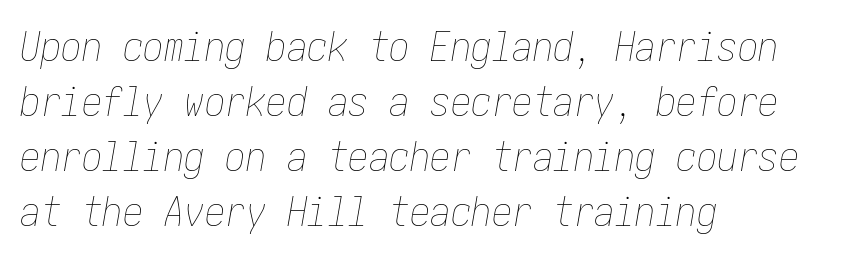
{"italic": "yes", "lean": "right", "slant_degrees": 10, "bold": "no", "weight": "thin", "width": "condensed", "stroke_contrast": "low", "x_height": "medium", "underline": "no", "align": "left", "line_spacing": "normal", "line_spacing_ratio": 1.34, "letter_spacing": "normal", "letter_spacing_em": 0.0, "glyph_px": 41}
